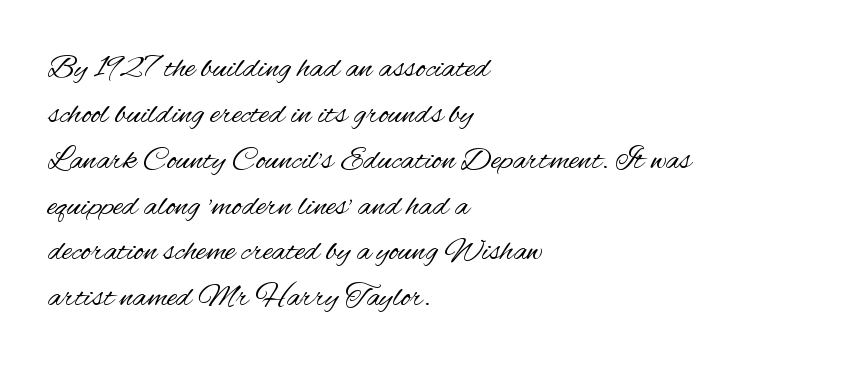
The image shows 33 px regular-weight, condensed sans-serif type; set left-aligned, normal line spacing (1.39x), normal letter spacing, not underlined; medium stroke contrast and a small x-height.
